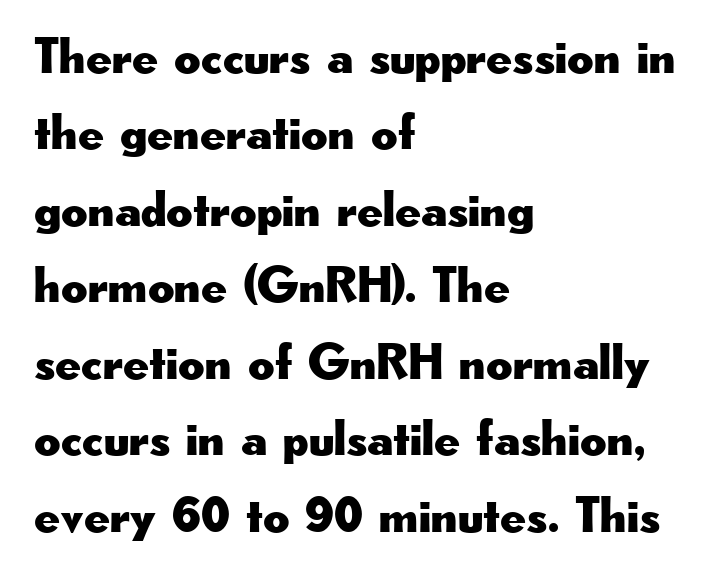
The rendering keeps characters at their native spacing. Lines of text with bare space underneath. Do the characters align in a grid? No, the font is proportional. Tall strokes in this sample are plumb rather than angled. Students, observe: this is what conventionally led text looks like.
